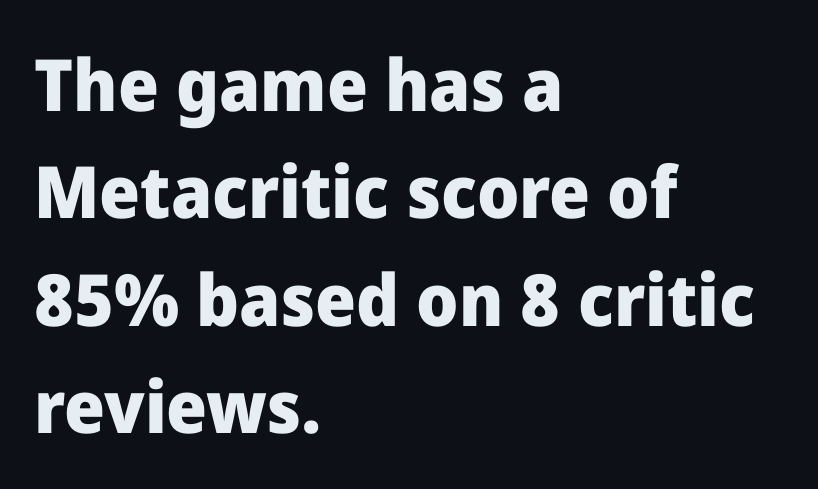
{"serif": "no", "italic": "no", "bold": "yes", "weight": "heavy", "width": "normal", "stroke_contrast": "low", "x_height": "medium", "monospaced": "no", "underline": "no", "align": "left", "line_spacing": "normal", "line_spacing_ratio": 1.49, "letter_spacing": "normal", "letter_spacing_em": 0.0, "glyph_px": 72}
